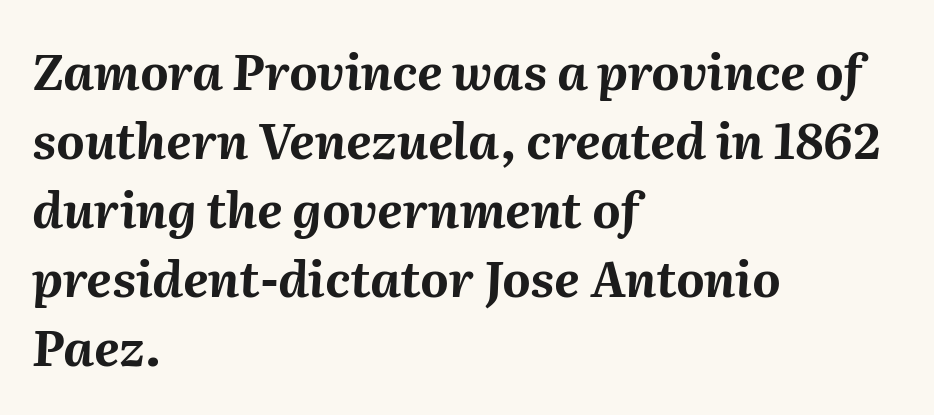
Q: Is the text bold? A: Yes.
Q: Is the text italic (slanted)? A: Yes, it leans right by about 2 degrees.
Q: Is the text underlined? A: No.
Q: How is the paragraph aligned? A: Left-aligned.
Q: Is the spacing between letters normal or unusually wide? A: Normal.
Q: Is the spacing between lines tight, normal or loose? A: Normal.
Q: Width (condensed, normal, or wide)? A: Normal.
Q: Stroke contrast? A: Medium.
Q: x-height? A: Medium.
Q: Monospaced? A: No.
